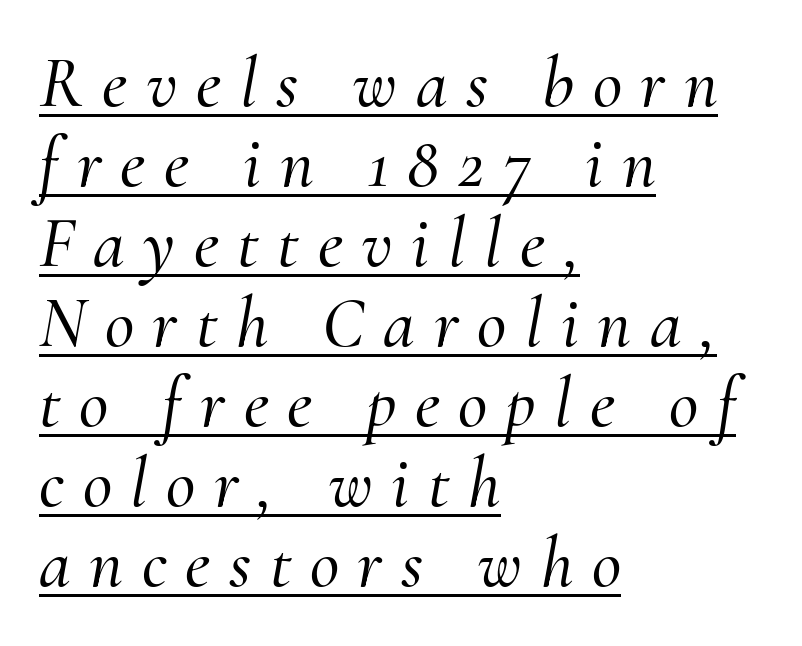
{"serif": "yes", "italic": "yes", "lean": "right", "slant_degrees": 10, "width": "normal", "stroke_contrast": "medium", "x_height": "small", "monospaced": "no", "underline": "yes", "align": "left", "line_spacing": "tight", "line_spacing_ratio": 1.11, "letter_spacing": "wide", "letter_spacing_em": 0.26, "glyph_px": 72}
